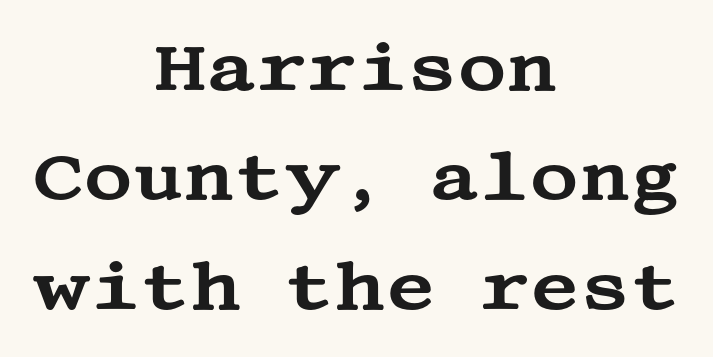
Is there any slant? The stems are plumb. In CSS terms this would be text-align: center. Quick note: interline space is typical. The letterforms sit shoulder to shoulder at normal distance.
